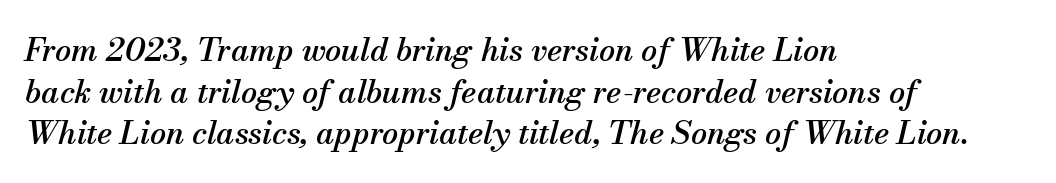
{"serif": "yes", "italic": "yes", "lean": "right", "slant_degrees": 13, "width": "normal", "stroke_contrast": "medium", "x_height": "small", "monospaced": "no", "underline": "no", "align": "left", "line_spacing": "normal", "line_spacing_ratio": 1.3, "letter_spacing": "normal", "letter_spacing_em": 0.0, "glyph_px": 32}
